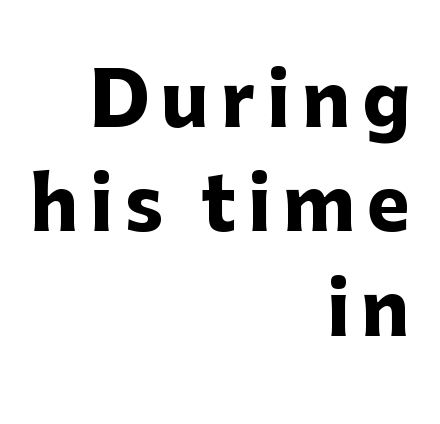
Whoever set this chose a conventional vertical rhythm. The setting favours the right margin, as signatures and pull-quotes sometimes do. Proportional: the letters do not fall into vertical columns. No feet cap the strokes, marking this as sans-serif type. Has an underline been added? It has not. The rendering uses a bold face; every stroke is thick and dark.
